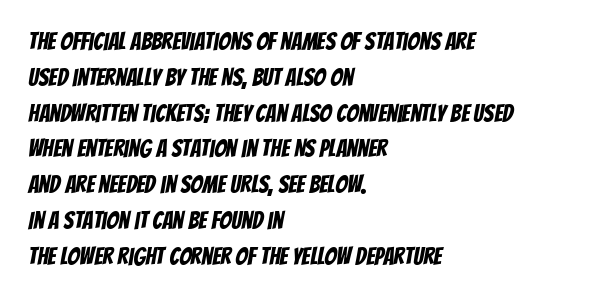
Check the space under the baseline: it is left empty. Successive baselines arrive at the customary interval. No extra tracking has been applied to these lines. The paragraph has a hard left edge and a soft right edge.
